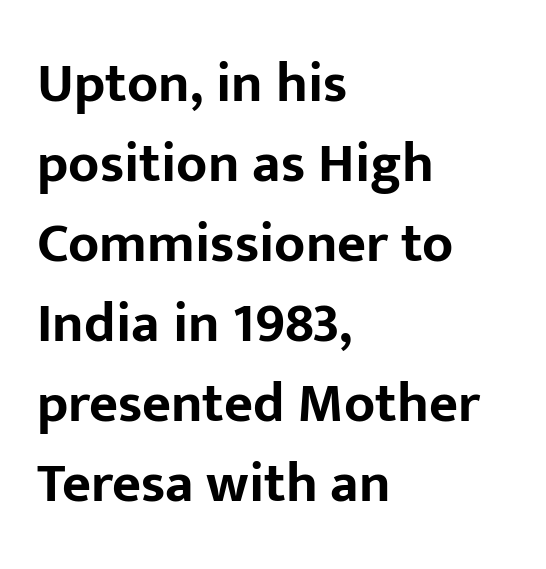
The typesetter chose a ragged-right arrangement here. Rule under the text: the space is simply empty. Serifs: no, the terminals of the letterforms are clean. Is there much room between lines? A standard amount, neither cramped nor airy.
